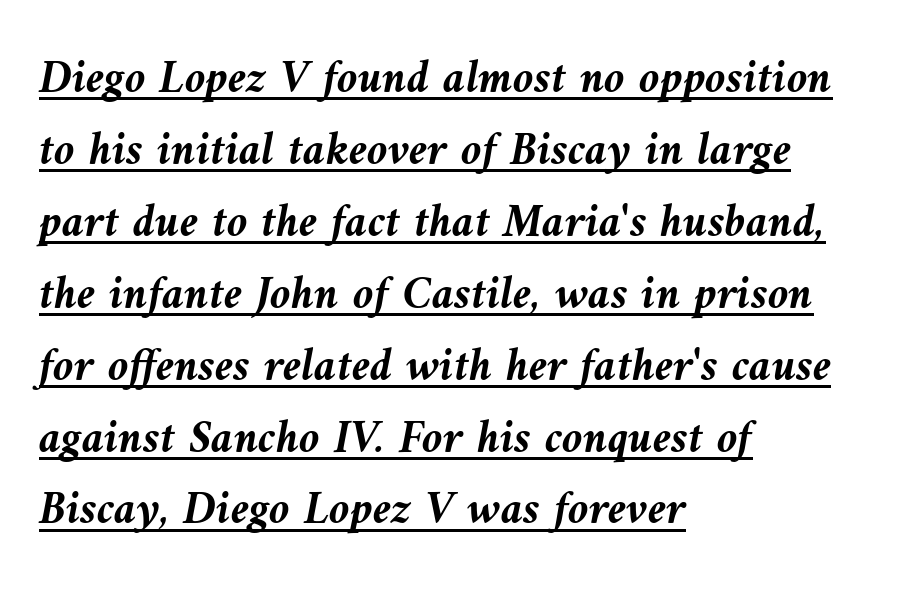
Q: Is the text bold? A: Yes.
Q: Is the text italic (slanted)? A: Yes, it leans left by about 9 degrees.
Q: Is the text underlined? A: Yes.
Q: How is the paragraph aligned? A: Left-aligned.
Q: Is the spacing between letters normal or unusually wide? A: Normal.
Q: Is the spacing between lines tight, normal or loose? A: Normal.
Q: Width (condensed, normal, or wide)? A: Normal.
Q: Stroke contrast? A: Medium.
Q: x-height? A: Medium.
Q: Monospaced? A: No.
